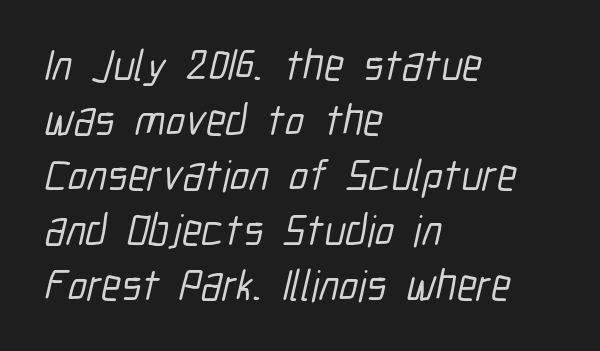
{"serif": "no", "width": "condensed", "stroke_contrast": "low", "x_height": "medium", "monospaced": "no", "underline": "no", "align": "left", "line_spacing": "normal", "line_spacing_ratio": 1.25, "letter_spacing": "normal", "letter_spacing_em": 0.0, "glyph_px": 44}
